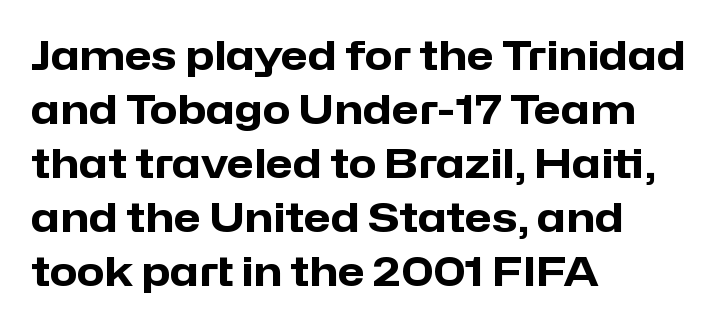
The image shows 40 px heavy sans-serif type, upright; set left-aligned, normal line spacing (1.35x), normal letter spacing, not underlined; low stroke contrast and a medium x-height.
